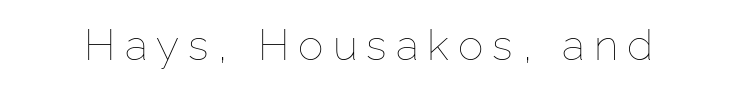
{"italic": "no", "bold": "no", "weight": "thin", "width": "normal", "stroke_contrast": "low", "x_height": "medium", "monospaced": "no", "underline": "no", "letter_spacing": "wide", "letter_spacing_em": 0.21, "glyph_px": 43}
